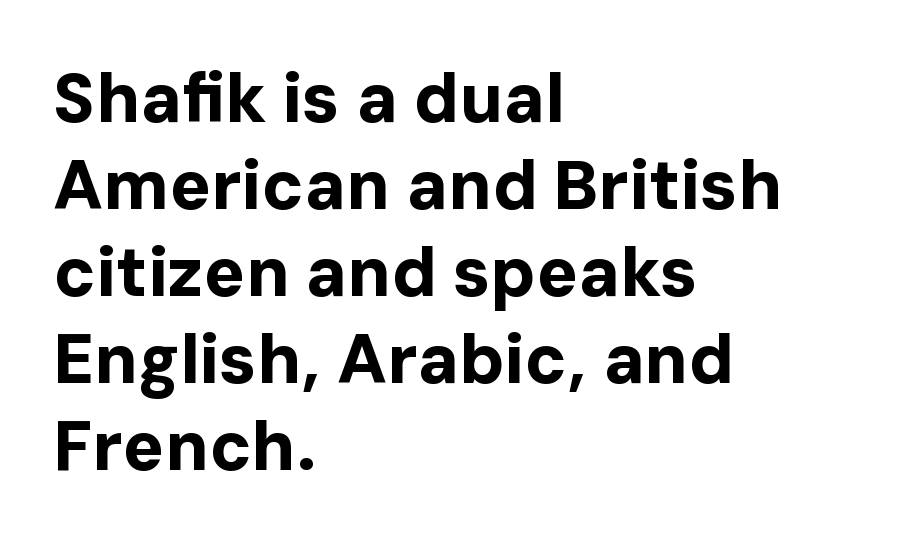
The image shows 69 px bold sans-serif type, upright; set left-aligned, normal line spacing (1.26x), normal letter spacing, not underlined; low stroke contrast and a medium x-height.
